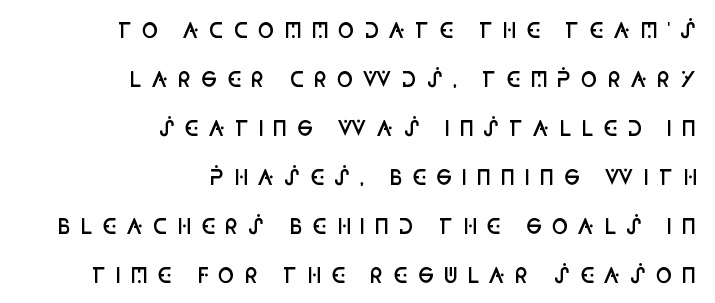
The image shows 20 px text type, upright; set right-aligned, loose line spacing (2.45x), unusually wide letter spacing (+0.46 em), not underlined.
